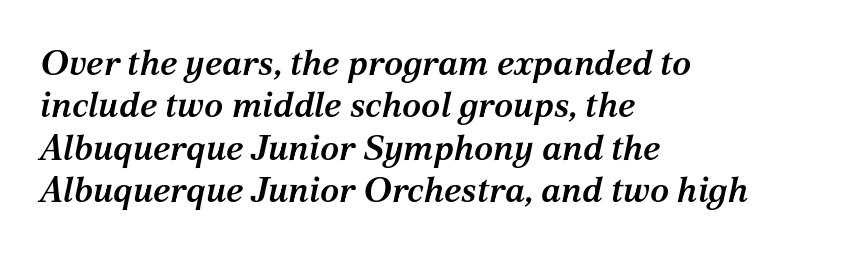
The image shows 35 px semibold serif type, italic (leaning right); set left-aligned, line spacing 1.21x, normal letter spacing, not underlined; medium stroke contrast and a medium x-height.
